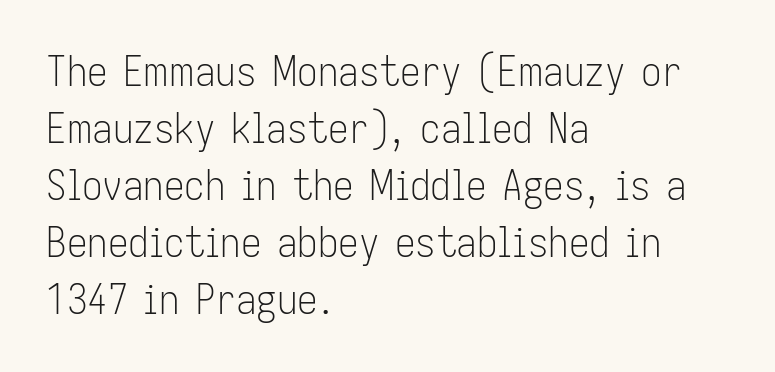
Q: Is the text bold? A: No.
Q: Is the text italic (slanted)? A: No, it is upright.
Q: Is the typeface a serif or a sans-serif typeface? A: Sans-serif.
Q: Is the text underlined? A: No.
Q: How is the paragraph aligned? A: Left-aligned.
Q: Is the spacing between letters normal or unusually wide? A: Normal.
Q: Is the spacing between lines tight, normal or loose? A: Normal.
Q: Width (condensed, normal, or wide)? A: Condensed.
Q: Stroke contrast? A: Low.
Q: x-height? A: Medium.
Q: Monospaced? A: No.
